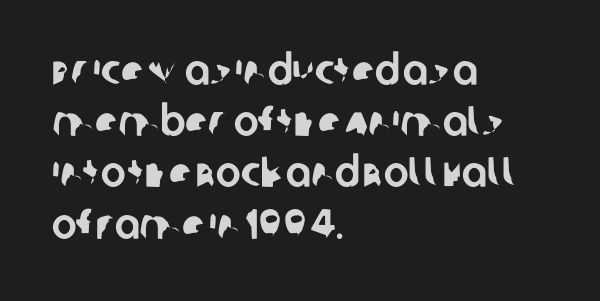
Q: Is the typeface a serif or a sans-serif typeface? A: Sans-serif.
Q: Is the text underlined? A: No.
Q: How is the paragraph aligned? A: Left-aligned.
Q: Is the spacing between letters normal or unusually wide? A: Normal.
Q: Width (condensed, normal, or wide)? A: Normal.
Q: Stroke contrast? A: Low.
Q: x-height? A: Large.
Q: Monospaced? A: No.
